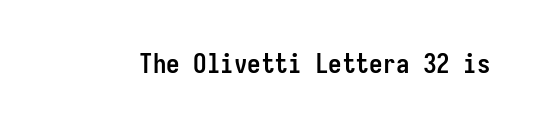
{"italic": "no", "bold": "yes", "underline": "no", "letter_spacing": "normal", "letter_spacing_em": 0.0, "glyph_px": 27}
